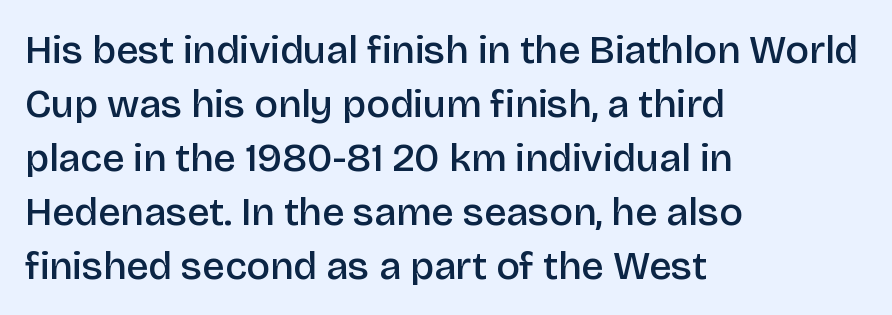
Characters remain perfectly vertical along every line. Summary of weight: moderately heavy, a semibold. This rendering leaves character spacing at its baseline value. In terms of leading, this rendering sits right in the middle. The font family rendered here belongs to the sans-serif group. This sample has the flowing, uneven cadence of proportional lettering.
